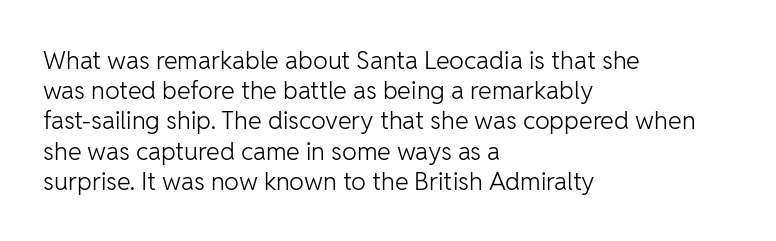
Q: Is the text bold? A: No.
Q: Is the text italic (slanted)? A: No, it is upright.
Q: Is the text underlined? A: No.
Q: How is the paragraph aligned? A: Left-aligned.
Q: Is the spacing between letters normal or unusually wide? A: Normal.
